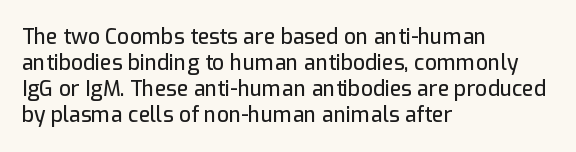
The image shows 21 px text type, upright; set left-aligned, line spacing 1.24x, normal letter spacing, not underlined.
